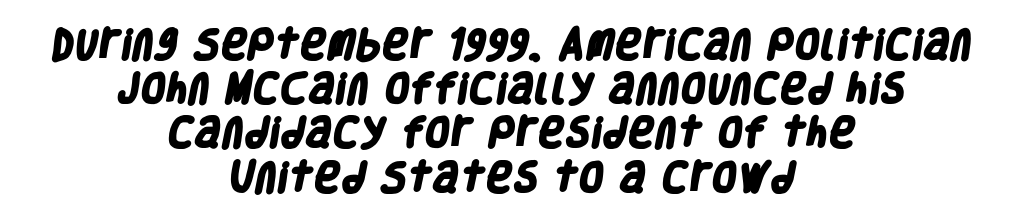
{"serif": "no", "bold": "yes", "weight": "heavy", "width": "condensed", "stroke_contrast": "low", "x_height": "large", "monospaced": "no", "underline": "no", "align": "center", "line_spacing": "normal", "line_spacing_ratio": 1.34, "letter_spacing": "normal", "letter_spacing_em": 0.0, "glyph_px": 33}
